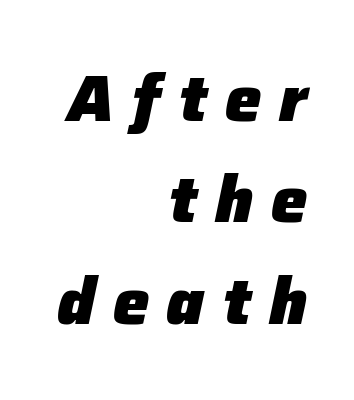
Q: Is the text bold? A: Yes.
Q: Is the text italic (slanted)? A: Yes, it leans right by about 12 degrees.
Q: Is the text underlined? A: No.
Q: How is the paragraph aligned? A: Right-aligned.
Q: Is the spacing between letters normal or unusually wide? A: Unusually wide.
Q: Is the spacing between lines tight, normal or loose? A: Normal.
Q: Width (condensed, normal, or wide)? A: Normal.
Q: Stroke contrast? A: Low.
Q: x-height? A: Medium.
Q: Monospaced? A: No.
